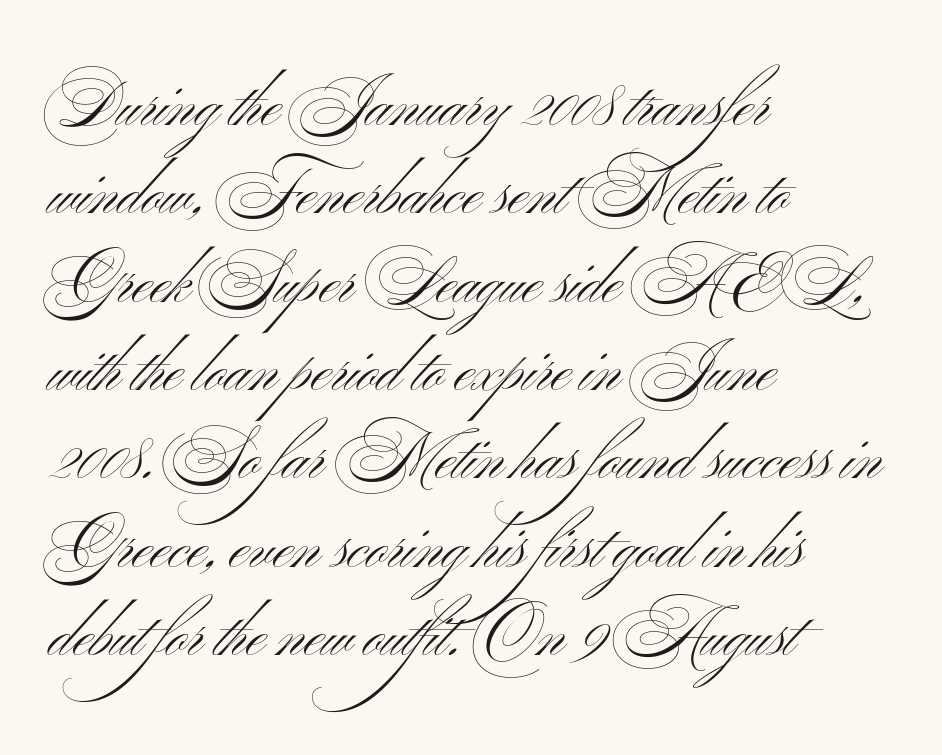
The image shows 64 px light, wide sans-serif type; set left-aligned, normal line spacing (1.38x), normal letter spacing, not underlined; medium stroke contrast and a small x-height.
